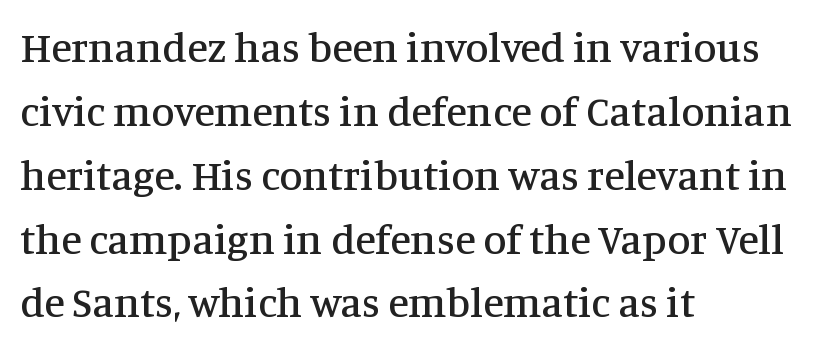
Tracking here is standard; glyphs follow each other at the usual distance. The letters advance in unequal steps, a hallmark of proportional type. A serif font was chosen for this passage. If you measured baseline to baseline, you'd find a middling distance.
